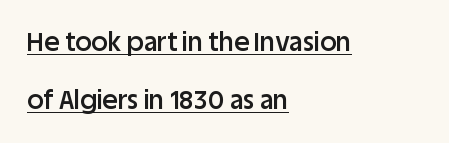
The ragged edge is on the right, which tells us the setting is flush left. The rendered words wear a rule along their underside. You can tell it's not italic because the verticals are truly vertical. The glyphs have the mass of a demibold cut, below bold. Quick note: interline space is abundant. This rendering leaves character spacing at its baseline value.
